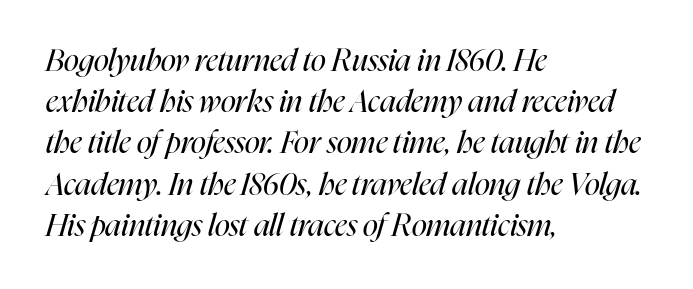
{"italic": "yes", "lean": "right", "slant_degrees": 16, "bold": "no", "weight": "regular", "width": "condensed", "stroke_contrast": "high", "x_height": "medium", "monospaced": "no", "underline": "no", "align": "left", "line_spacing": "normal", "line_spacing_ratio": 1.33, "letter_spacing": "normal", "letter_spacing_em": 0.0, "glyph_px": 31}
